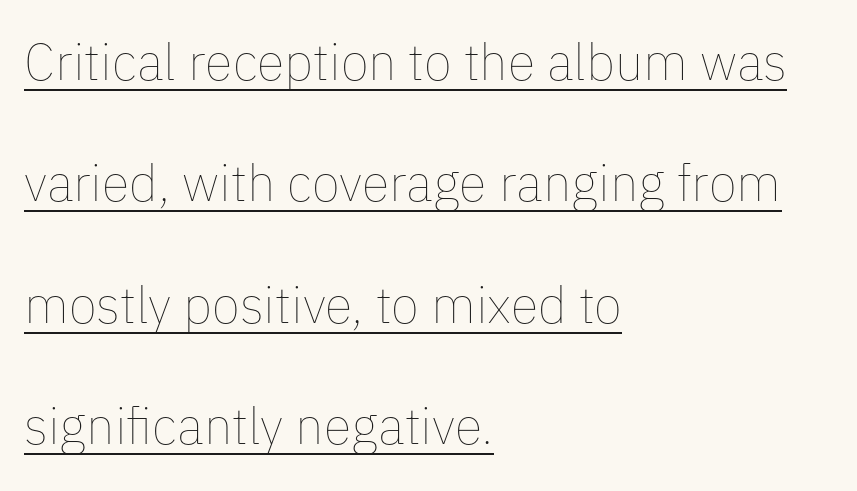
The image shows 51 px thin type, upright; set left-aligned, loose line spacing (2.38x), normal letter spacing, underlined; low stroke contrast and a medium x-height.
